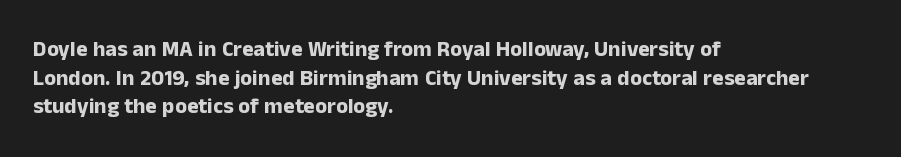
{"italic": "no", "bold": "yes", "underline": "no", "align": "left", "line_spacing": "normal", "line_spacing_ratio": 1.3, "letter_spacing": "normal", "letter_spacing_em": 0.0, "glyph_px": 22}
